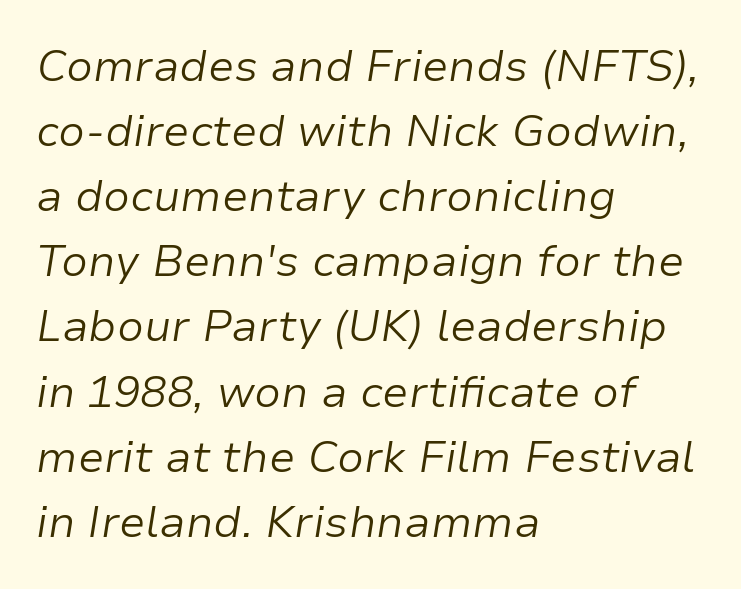
The image shows 44 px light type, italic (leaning right); set left-aligned, normal line spacing (1.48x), normal letter spacing, not underlined; low stroke contrast and a medium x-height.
